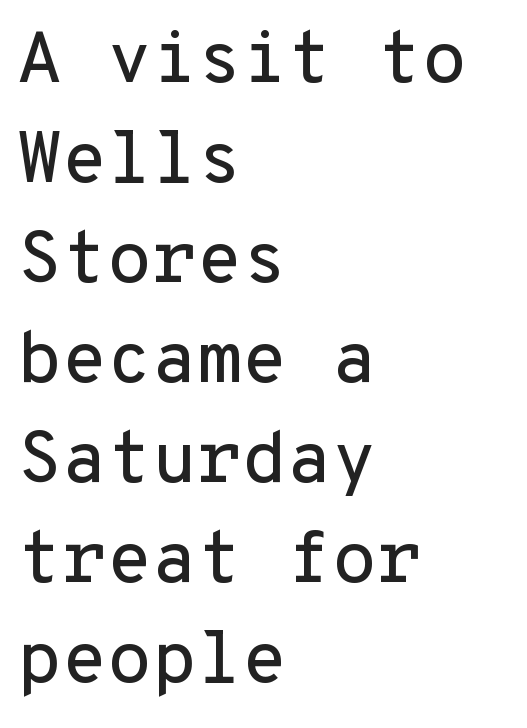
The image shows 73 px sans-serif type, upright, monospaced; set left-aligned, normal line spacing (1.37x), normal letter spacing, not underlined; low stroke contrast and a medium x-height.
